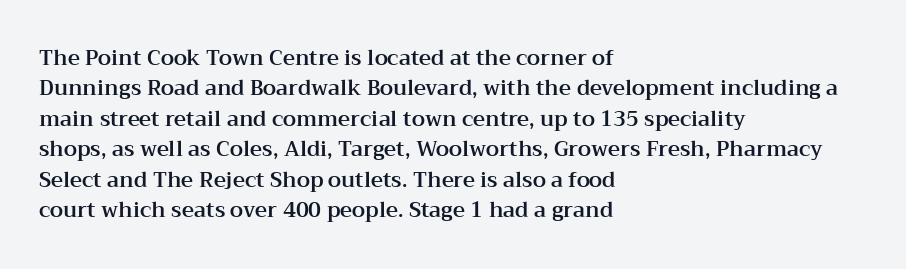
Q: Is the text italic (slanted)? A: No, it is upright.
Q: Is the text underlined? A: No.
Q: How is the paragraph aligned? A: Left-aligned.
Q: Is the spacing between letters normal or unusually wide? A: Normal.
Q: Is the spacing between lines tight, normal or loose? A: Normal.
